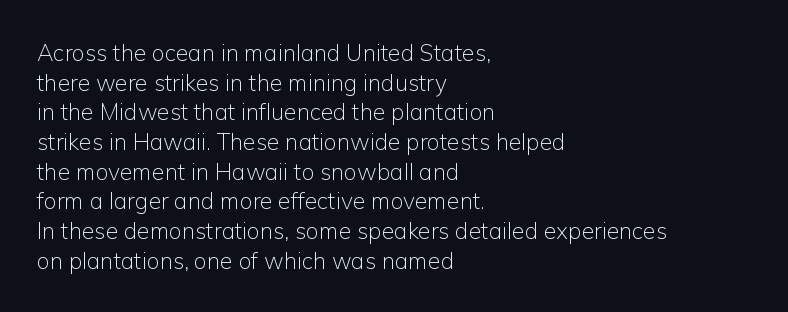
The lines sit at an ordinary, default distance from one another. The rag falls on the right side of this text block. The characters are drawn with everyday or finer stroke widths. Descender tails drop into unmarked territory.
